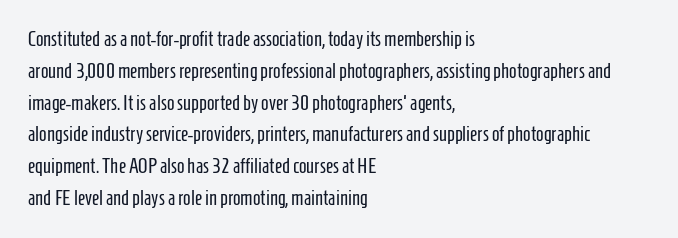
{"italic": "no", "bold": "no", "underline": "no", "align": "left", "line_spacing": "normal", "line_spacing_ratio": 1.59, "letter_spacing": "normal", "letter_spacing_em": 0.0, "glyph_px": 20}
